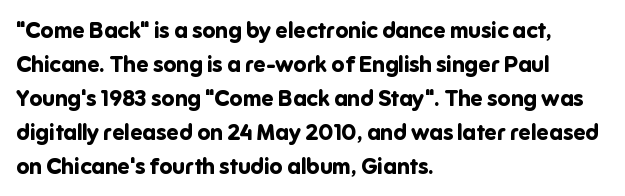
The lettering holds an erect, upright posture throughout. No word sits above an underline. Thick stems and heavy bowls — unmistakably bold. How are the letters spaced? Ordinarily, with no added tracking. Line beginnings align vertically; line endings do not.
